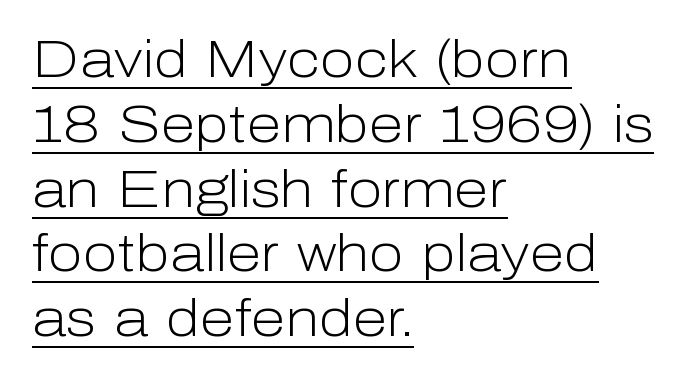
{"serif": "no", "italic": "no", "bold": "no", "weight": "light", "width": "normal", "stroke_contrast": "low", "x_height": "medium", "monospaced": "no", "underline": "yes", "align": "left", "line_spacing": "normal", "line_spacing_ratio": 1.27, "letter_spacing": "normal", "letter_spacing_em": 0.0, "glyph_px": 51}
